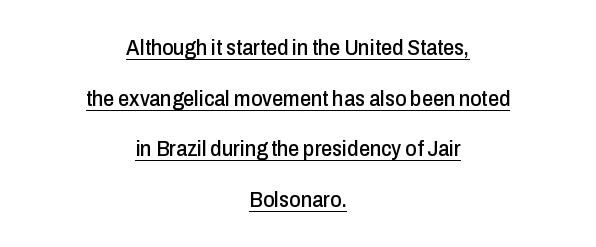
This sample uses an upright cut, with every glyph sitting square on the baseline. What's the leading like? Stretched, with rows far apart. A continuous stroke trails under the words, as in a hyperlink. Students, note that the glyphs here touch the page at normal intervals.
